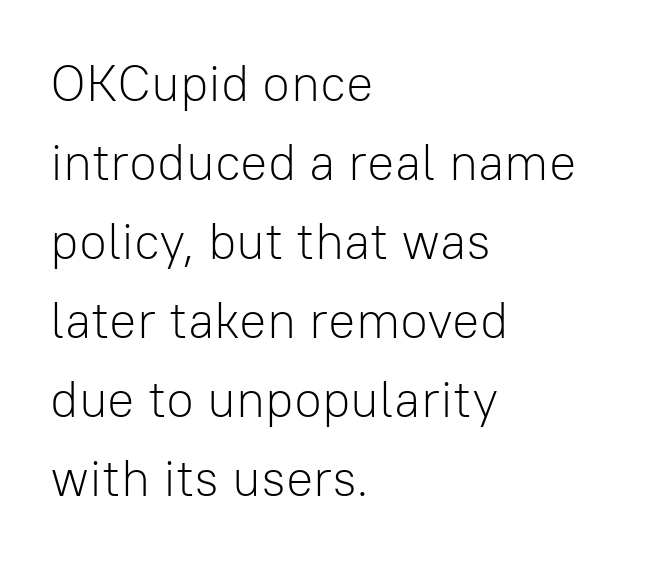
{"serif": "no", "italic": "no", "bold": "no", "weight": "light", "width": "normal", "stroke_contrast": "low", "x_height": "medium", "monospaced": "no", "underline": "no", "align": "left", "line_spacing": "normal", "line_spacing_ratio": 1.55, "letter_spacing": "normal", "letter_spacing_em": 0.0, "glyph_px": 51}
